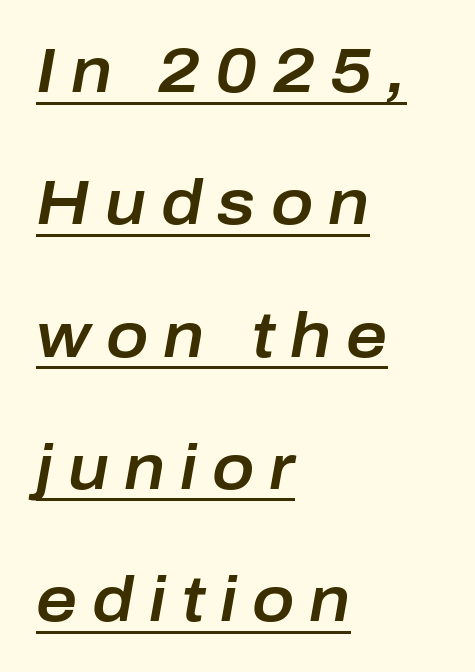
Q: Is the text italic (slanted)? A: Yes, it leans right by about 10 degrees.
Q: Is the text underlined? A: Yes.
Q: How is the paragraph aligned? A: Left-aligned.
Q: Is the spacing between letters normal or unusually wide? A: Unusually wide.
Q: Is the spacing between lines tight, normal or loose? A: Loose.
Q: Width (condensed, normal, or wide)? A: Normal.
Q: Stroke contrast? A: Low.
Q: x-height? A: Medium.
Q: Monospaced? A: No.
